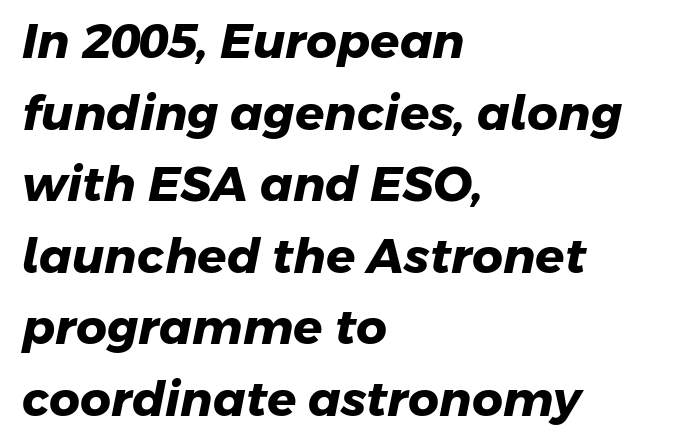
{"serif": "no", "bold": "yes", "weight": "heavy", "width": "normal", "stroke_contrast": "low", "x_height": "medium", "monospaced": "no", "underline": "no", "align": "left", "line_spacing": "normal", "line_spacing_ratio": 1.49, "letter_spacing": "normal", "letter_spacing_em": 0.0, "glyph_px": 48}
